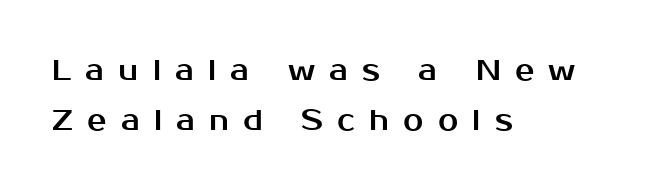
{"serif": "no", "italic": "no", "width": "normal", "stroke_contrast": "medium", "x_height": "medium", "monospaced": "no", "underline": "no", "align": "left", "line_spacing_ratio": 1.74, "letter_spacing": "wide", "letter_spacing_em": 0.49, "glyph_px": 29}
